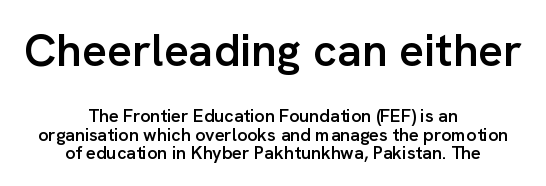
{"serif": "no", "italic": "no", "bold": "semi", "weight": "semibold", "width": "normal", "stroke_contrast": "low", "x_height": "medium", "monospaced": "no", "underline": "no", "align": "center", "line_spacing": "tight", "line_spacing_ratio": 1.03, "letter_spacing": "normal", "letter_spacing_em": 0.0, "larger_block": "first", "size_ratio": 2.56, "glyph_px": 46}
